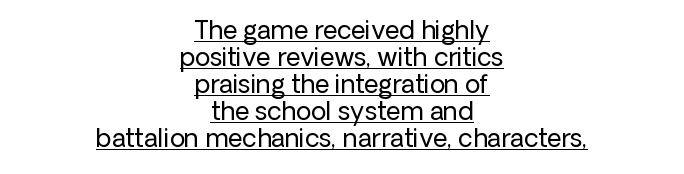
Standard letterfit; no display-style spreading of the glyphs. Notice how descenders almost collide with the ascenders below — that's tight leading. The type sits square on the baseline with zero lean. A typographer would call this underscored text. Teacher's note: observe the equal gaps on both sides — that is centered alignment. The weight would be labelled regular, book, light, or lighter still.
